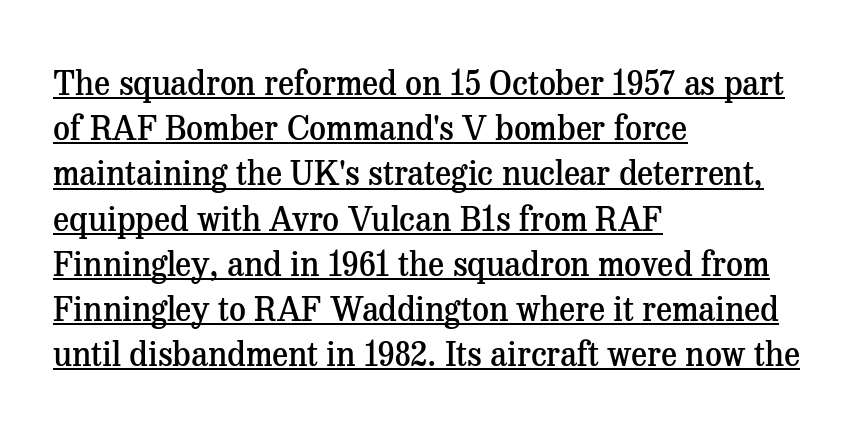
{"serif": "yes", "italic": "no", "bold": "semi", "weight": "semibold", "width": "normal", "stroke_contrast": "medium", "x_height": "medium", "monospaced": "no", "underline": "yes", "align": "left", "line_spacing": "normal", "line_spacing_ratio": 1.37, "letter_spacing": "normal", "letter_spacing_em": 0.0, "glyph_px": 33}
